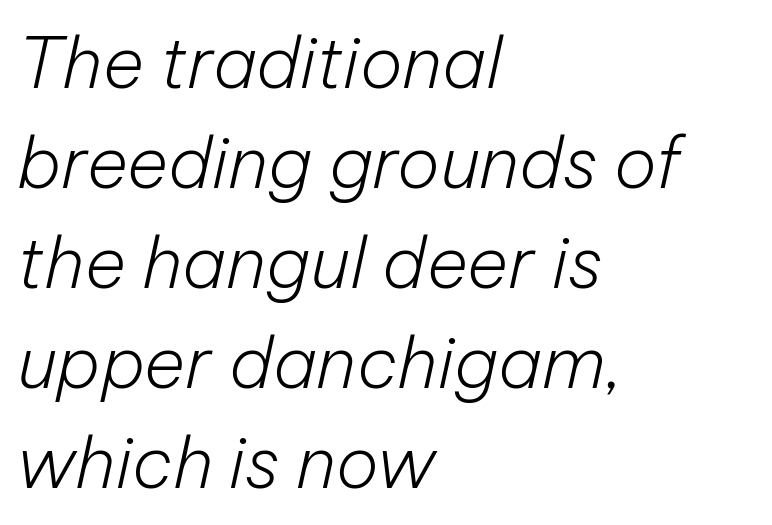
The image shows 71 px light type, italic (leaning right); set left-aligned, normal line spacing (1.41x), normal letter spacing, not underlined; low stroke contrast and a medium x-height.
